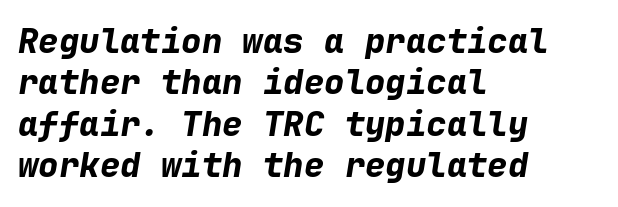
The image shows 34 px bold type, italic (leaning right), monospaced; set left-aligned, line spacing 1.22x, normal letter spacing, not underlined; low stroke contrast and a medium x-height.
